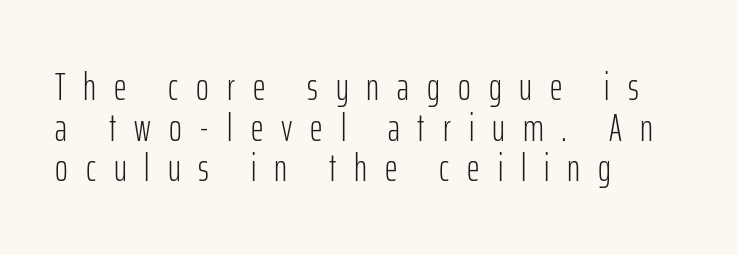
Q: Is the text bold? A: No.
Q: Is the text italic (slanted)? A: No, it is upright.
Q: Is the typeface a serif or a sans-serif typeface? A: Sans-serif.
Q: Is the text underlined? A: No.
Q: How is the paragraph aligned? A: Left-aligned.
Q: Is the spacing between letters normal or unusually wide? A: Unusually wide.
Q: Is the spacing between lines tight, normal or loose? A: Tight.
Q: Width (condensed, normal, or wide)? A: Condensed.
Q: Stroke contrast? A: Low.
Q: x-height? A: Medium.
Q: Monospaced? A: No.
